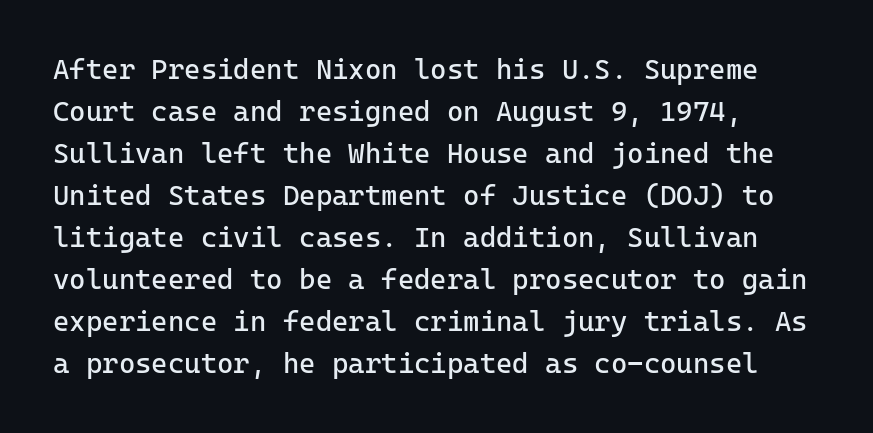
{"serif": "no", "italic": "no", "bold": "no", "weight": "regular", "width": "normal", "stroke_contrast": "low", "x_height": "medium", "underline": "no", "align": "left", "line_spacing": "normal", "line_spacing_ratio": 1.5, "letter_spacing": "normal", "letter_spacing_em": 0.0, "glyph_px": 28}
